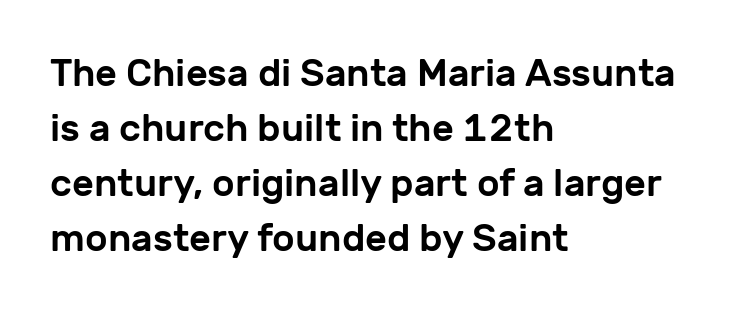
Compared with a centered layout, this one pins lines to the left instead. The lines sit at an ordinary, default distance from one another. In terms of posture, this sample is upright. Descenders hang freely into open space. The text was rendered using a sans face with plain stroke endings. This sample has the flowing, uneven cadence of proportional lettering.
